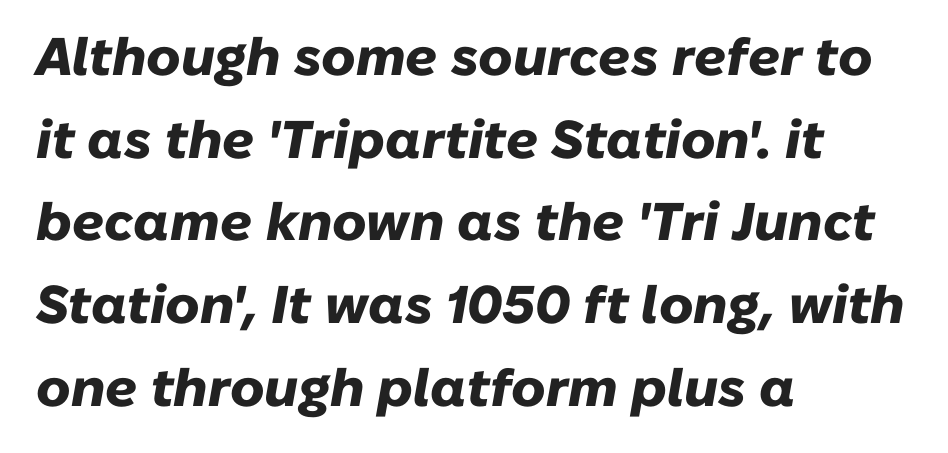
Q: Is the text bold? A: Yes.
Q: Is the text italic (slanted)? A: Yes, it leans right by about 10 degrees.
Q: Is the text underlined? A: No.
Q: How is the paragraph aligned? A: Left-aligned.
Q: Is the spacing between letters normal or unusually wide? A: Normal.
Q: Is the spacing between lines tight, normal or loose? A: Normal.
Q: Width (condensed, normal, or wide)? A: Normal.
Q: Stroke contrast? A: Low.
Q: x-height? A: Medium.
Q: Monospaced? A: No.
